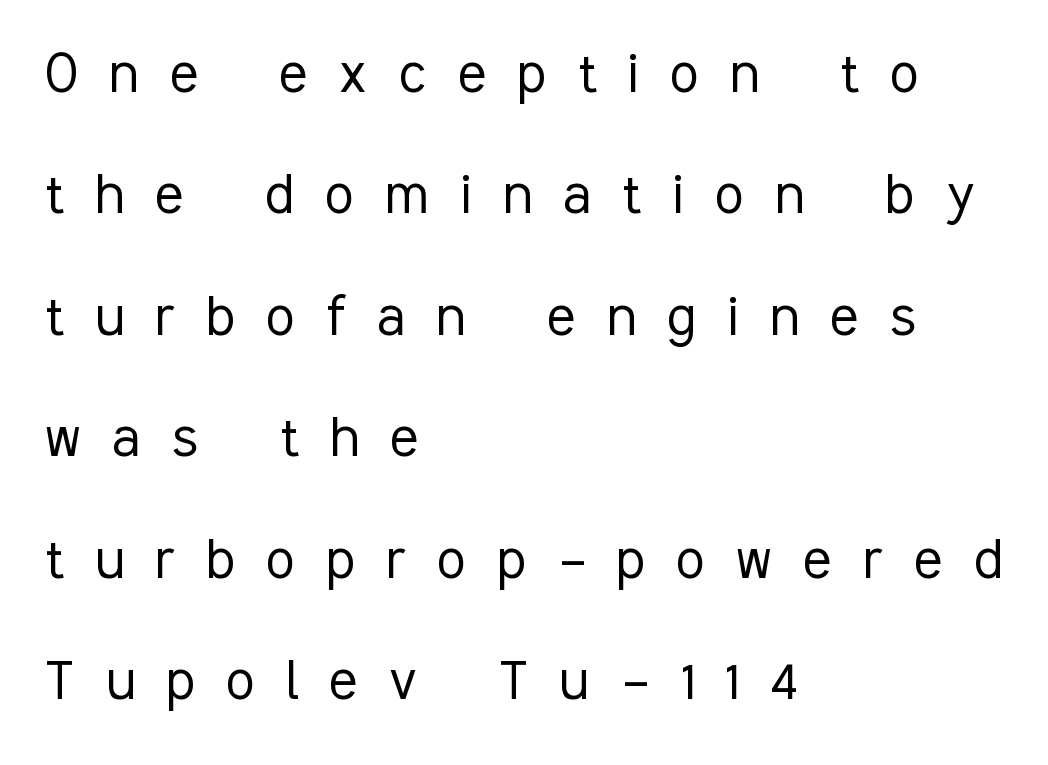
Compared with a centered layout, this one pins lines to the left instead. Spacing between characters has been opened up far beyond the box default. Unmarked baselines from the first word to the last. Vertical strokes here are truly vertical. These lines are composed in type without serifs. The letters look calm and open, with moderate or lighter stems.
